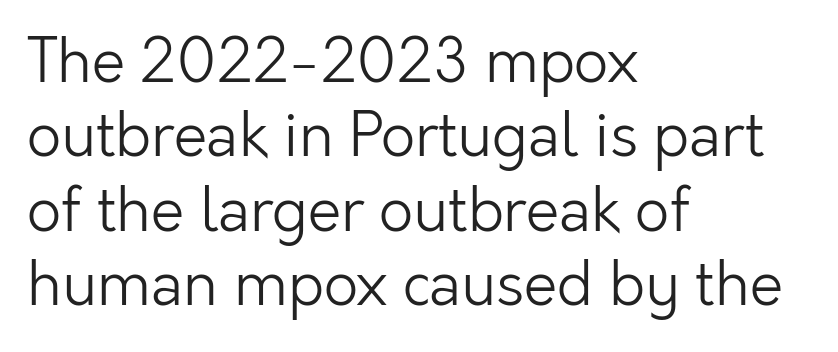
Q: Is the text bold? A: No.
Q: Is the text italic (slanted)? A: No, it is upright.
Q: Is the typeface a serif or a sans-serif typeface? A: Sans-serif.
Q: Is the text underlined? A: No.
Q: How is the paragraph aligned? A: Left-aligned.
Q: Is the spacing between letters normal or unusually wide? A: Normal.
Q: Width (condensed, normal, or wide)? A: Normal.
Q: Stroke contrast? A: Low.
Q: x-height? A: Medium.
Q: Monospaced? A: No.
